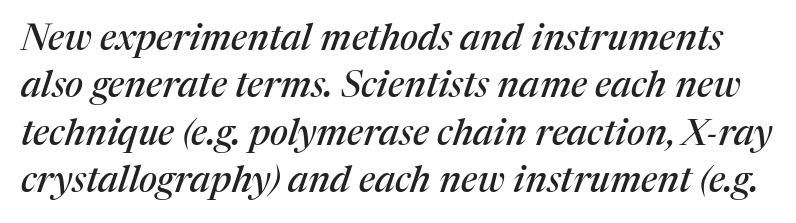
Italic? Definitely — the glyphs are oblique. Observe the serifs anchoring each vertical stroke in this sample. Compared with typical paragraphs, the rows here are spaced about the same. Spacing verdict: proportional, widths tailored to each character. Standard letterfit; no display-style spreading of the glyphs.
